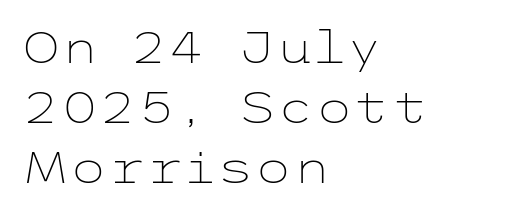
Q: Is the text bold? A: No.
Q: Is the text italic (slanted)? A: No, it is upright.
Q: Is the typeface a serif or a sans-serif typeface? A: Sans-serif.
Q: Is the text underlined? A: No.
Q: How is the paragraph aligned? A: Left-aligned.
Q: Is the spacing between letters normal or unusually wide? A: Normal.
Q: Is the spacing between lines tight, normal or loose? A: Normal.
Q: Width (condensed, normal, or wide)? A: Wide.
Q: Stroke contrast? A: Low.
Q: x-height? A: Medium.
